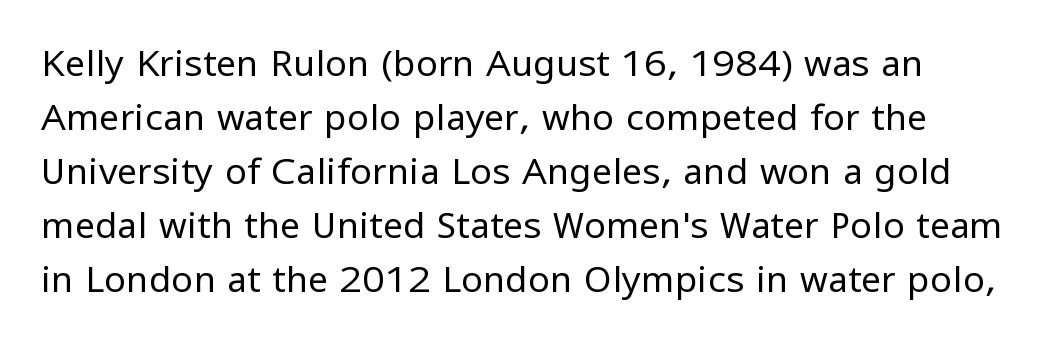
Q: Is the text bold? A: No.
Q: Is the text italic (slanted)? A: No, it is upright.
Q: Is the typeface a serif or a sans-serif typeface? A: Sans-serif.
Q: Is the text underlined? A: No.
Q: Is the spacing between letters normal or unusually wide? A: Normal.
Q: Is the spacing between lines tight, normal or loose? A: Normal.
Q: Width (condensed, normal, or wide)? A: Normal.
Q: Stroke contrast? A: Low.
Q: x-height? A: Medium.
Q: Monospaced? A: No.
